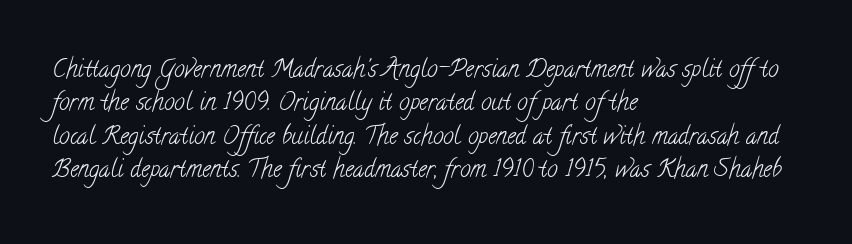
Vertical spacing — default. If you drew a ruler down the left edge, every line would touch it. Stems here are at most as thick as an everyday book face. Is the letter spacing exaggerated? No — it looks like the ordinary default.
